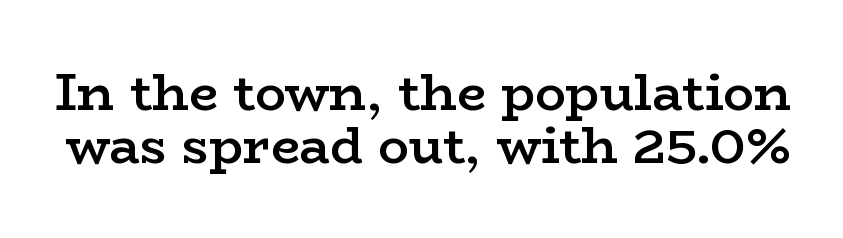
Q: Is the text bold? A: Semi-bold.
Q: Is the text italic (slanted)? A: No, it is upright.
Q: Is the typeface a serif or a sans-serif typeface? A: Serif.
Q: Is the text underlined? A: No.
Q: Is the spacing between letters normal or unusually wide? A: Normal.
Q: Is the spacing between lines tight, normal or loose? A: Tight.
Q: Width (condensed, normal, or wide)? A: Wide.
Q: Stroke contrast? A: Low.
Q: x-height? A: Medium.
Q: Monospaced? A: No.
